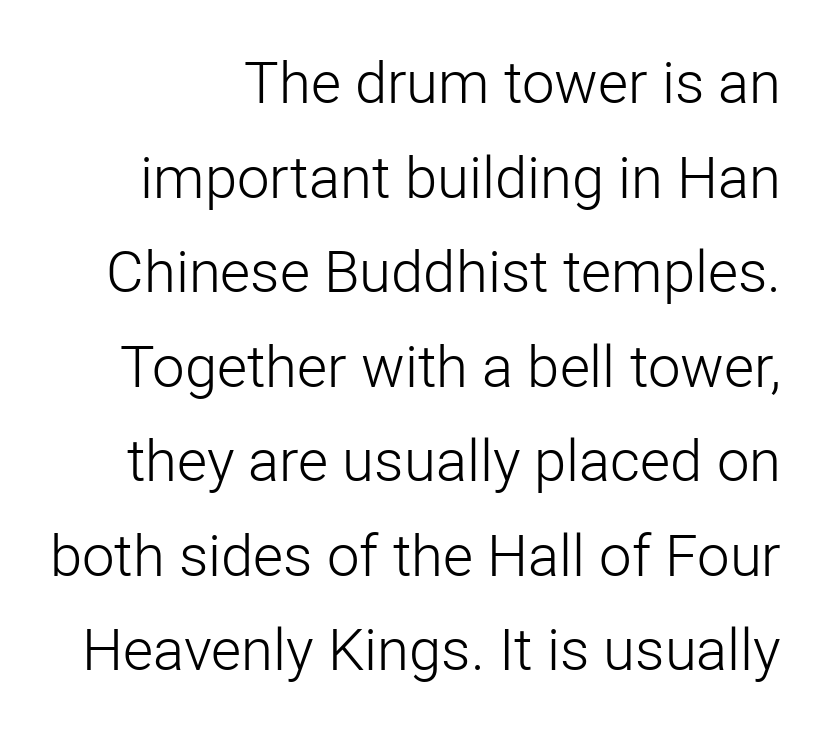
Caption: standard tracking, unaltered. Caption: face not bold, strokes unweighted. Character widths vary here, with narrow letters taking less room than wide ones. Tall strokes in this sample are plumb rather than angled.
